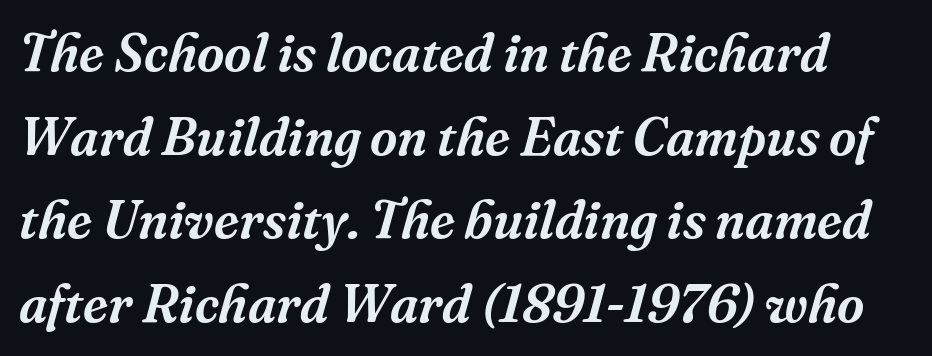
Q: Is the text italic (slanted)? A: Yes, it leans right by about 16 degrees.
Q: Is the typeface a serif or a sans-serif typeface? A: Serif.
Q: Is the text underlined? A: No.
Q: Is the spacing between letters normal or unusually wide? A: Normal.
Q: Is the spacing between lines tight, normal or loose? A: Normal.
Q: Width (condensed, normal, or wide)? A: Normal.
Q: Stroke contrast? A: Medium.
Q: x-height? A: Medium.
Q: Monospaced? A: No.
